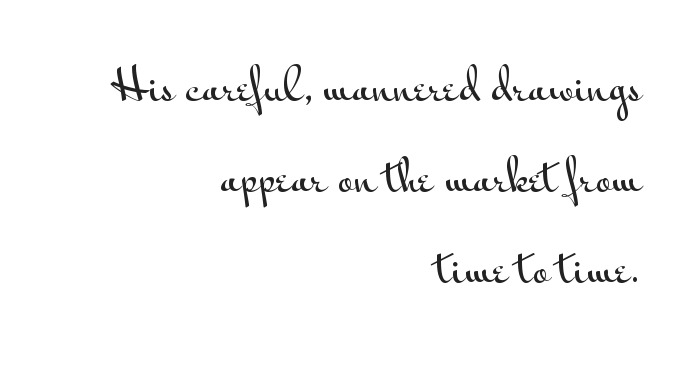
The image shows 43 px wide sans-serif type; set right-aligned, loose line spacing (2.12x), normal letter spacing, not underlined; medium stroke contrast and a small x-height.
